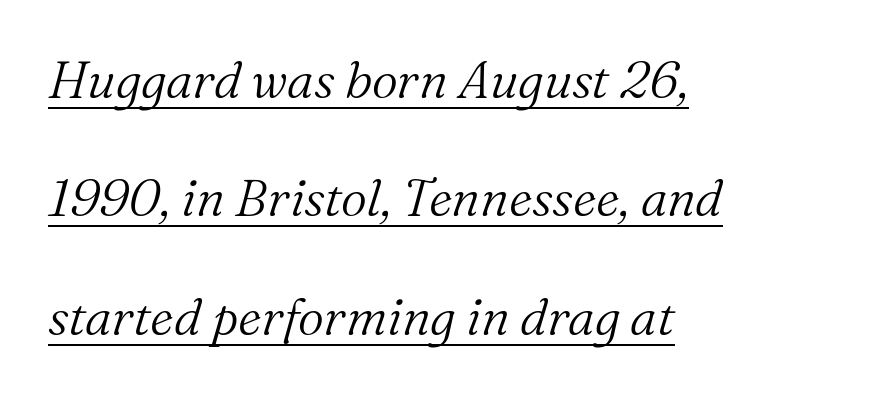
{"serif": "yes", "italic": "yes", "lean": "right", "slant_degrees": 16, "bold": "no", "weight": "light", "width": "normal", "stroke_contrast": "medium", "x_height": "medium", "monospaced": "no", "underline": "yes", "align": "left", "line_spacing": "loose", "line_spacing_ratio": 2.32, "letter_spacing": "normal", "letter_spacing_em": 0.0, "glyph_px": 51}
